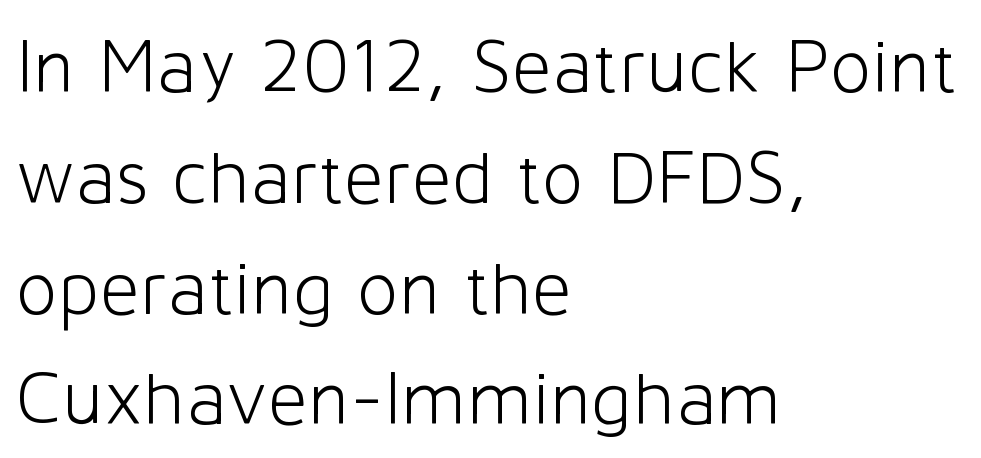
Q: Is the text bold? A: No.
Q: Is the text italic (slanted)? A: No, it is upright.
Q: Is the typeface a serif or a sans-serif typeface? A: Sans-serif.
Q: Is the text underlined? A: No.
Q: How is the paragraph aligned? A: Left-aligned.
Q: Is the spacing between letters normal or unusually wide? A: Normal.
Q: Is the spacing between lines tight, normal or loose? A: Normal.
Q: Width (condensed, normal, or wide)? A: Normal.
Q: Stroke contrast? A: Low.
Q: x-height? A: Medium.
Q: Monospaced? A: No.
